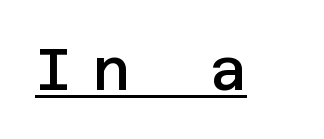
Italic? Not at all — the glyphs are vertical. As a designer I'd log this as weight 600, semibold. The rendering uses the underline text-decoration. The gaps between neighbouring characters are conspicuously large.
